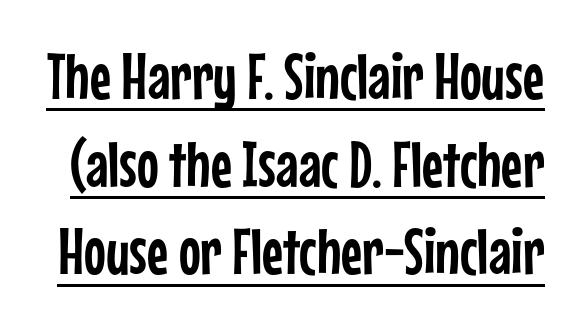
The passage shown is typeset with a sans-serif family. Ascenders rise straight up at ninety degrees. The rendering keeps characters at their native spacing. Here the designer chose a conventional face with non-uniform glyph widths. Quick note: underline on. These lines sit exactly where default settings would place them.
